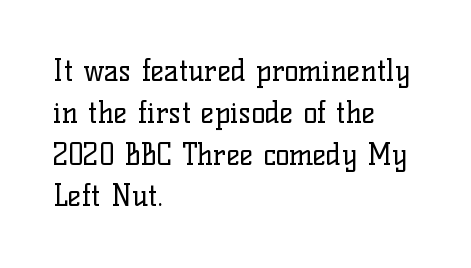
Designer's note — italics off, roman on. This rendering uses left alignment, leaving the right contour irregular. The rendering keeps characters at their native spacing. Is this a sans? No — the strokes have serifs.
